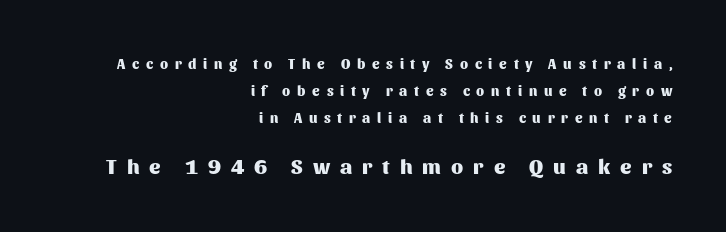
It's the straight-up-and-down kind of type. Does extra space separate the letters? Yes, quite a lot of it. Descenders hang freely into open space. These words are printed bold, with thick strokes throughout.
